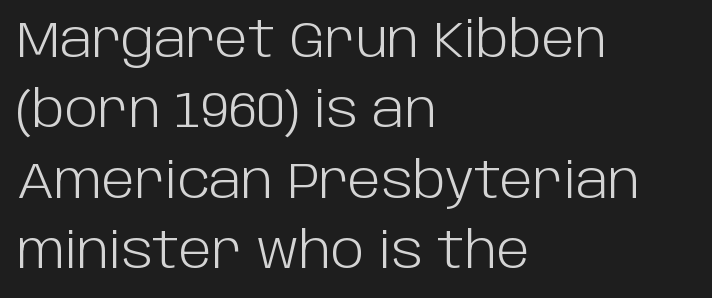
{"serif": "no", "italic": "no", "bold": "no", "weight": "light", "width": "normal", "stroke_contrast": "low", "x_height": "large", "monospaced": "no", "underline": "no", "align": "left", "line_spacing": "normal", "line_spacing_ratio": 1.41, "letter_spacing": "normal", "letter_spacing_em": 0.0, "glyph_px": 50}
